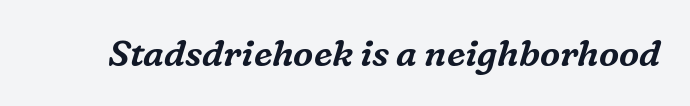
The image shows 36 px serif type, italic (leaning right); set normal letter spacing, not underlined; medium stroke contrast and a medium x-height.
